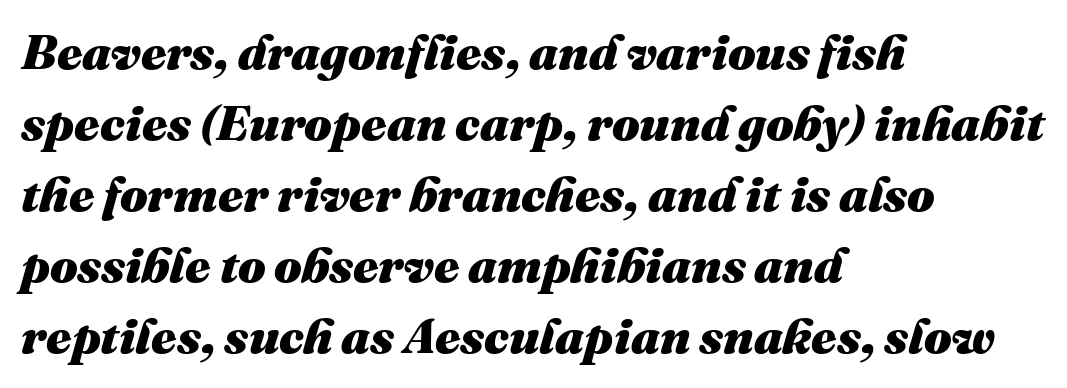
Rendered with sloped, italic letterforms. In terms of weight, the rendering is a true, heavy bold. The gap between lines stays unmarked. Varying glyph widths throughout — classic text-font behaviour.
